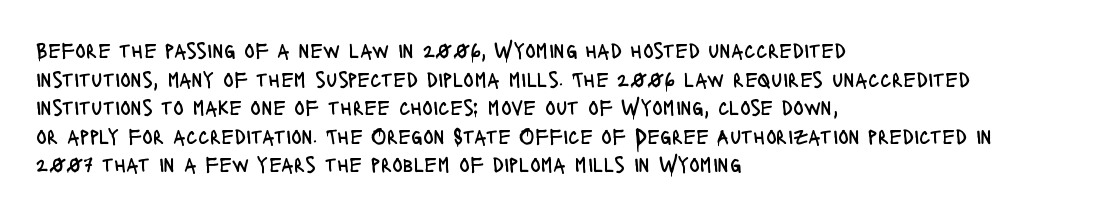
Q: Is the text bold? A: No.
Q: Is the text italic (slanted)? A: No, it is upright.
Q: Is the text underlined? A: No.
Q: How is the paragraph aligned? A: Left-aligned.
Q: Is the spacing between letters normal or unusually wide? A: Normal.
Q: Is the spacing between lines tight, normal or loose? A: Normal.
